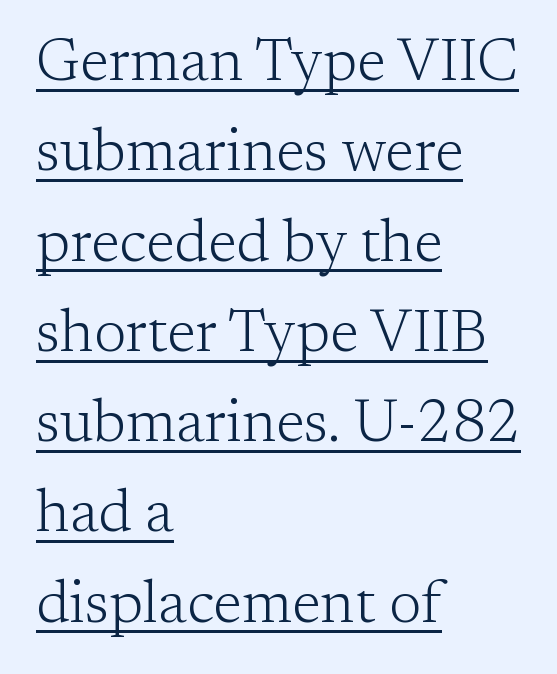
Q: Is the text bold? A: No.
Q: Is the text italic (slanted)? A: No, it is upright.
Q: Is the typeface a serif or a sans-serif typeface? A: Serif.
Q: Is the text underlined? A: Yes.
Q: How is the paragraph aligned? A: Left-aligned.
Q: Is the spacing between letters normal or unusually wide? A: Normal.
Q: Is the spacing between lines tight, normal or loose? A: Normal.
Q: Width (condensed, normal, or wide)? A: Normal.
Q: Stroke contrast? A: Low.
Q: x-height? A: Medium.
Q: Monospaced? A: No.
